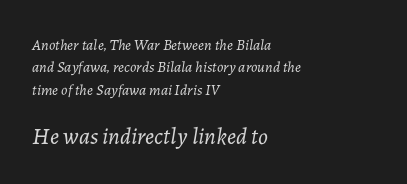
Counters stay open thanks to moderate or lighter strokes. No word sits above an underline. One-word summary of the alignment: left. This sample uses plain, unmodified letter spacing.
